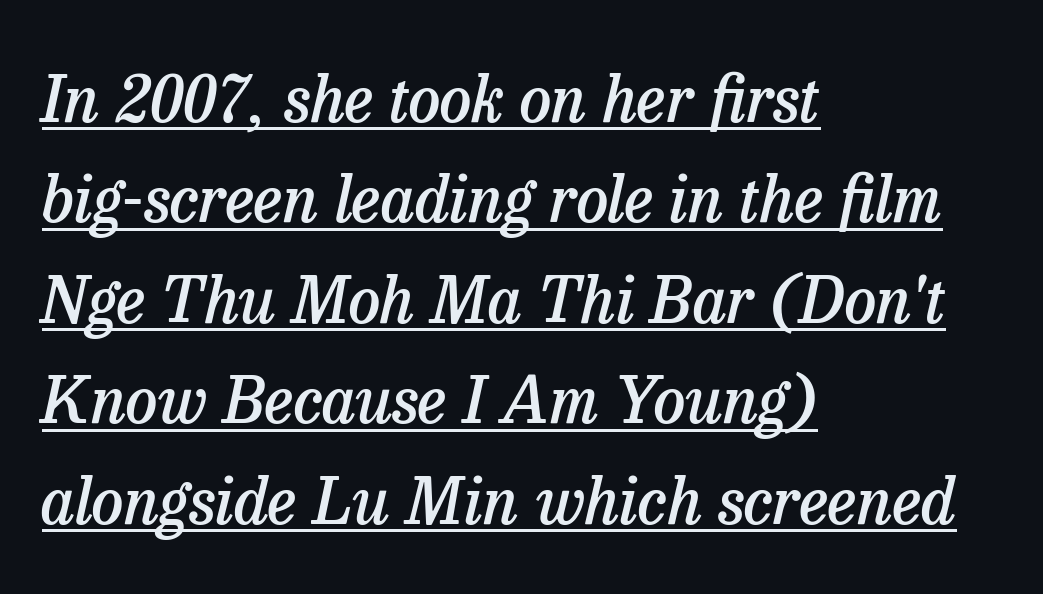
The rag falls on the right side of this text block. What stands out about the letter spacing? Nothing — it is the standard amount. Quick note: italic. The passage shown is semibold, sitting just below true bold. The string is rendered with underlining switched on. The rendering uses natural spacing where letterforms have individual widths.
